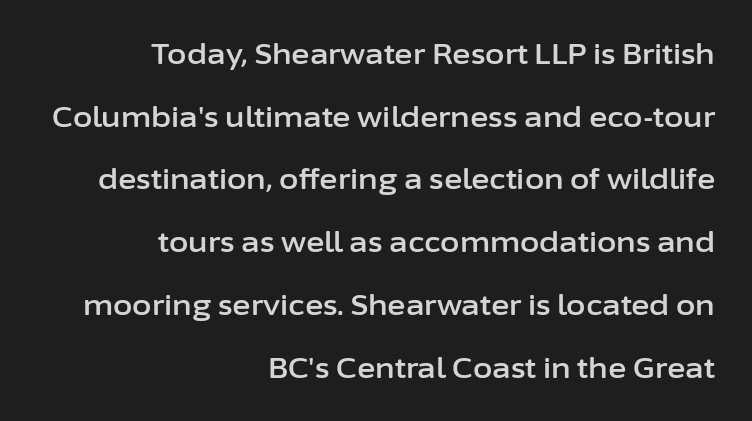
Classification — sans serif. Letter spacing: default. A roman cut, with each character standing at attention. Visually the block forms a straight wall on the right and a jagged coastline on the left.
